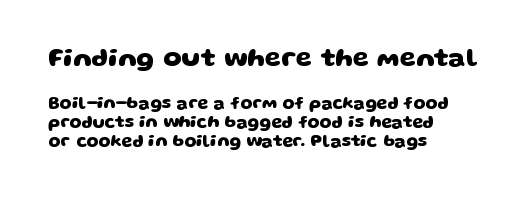
{"bold": "yes", "underline": "no", "align": "left", "line_spacing": "tight", "line_spacing_ratio": 1.1, "letter_spacing": "normal", "letter_spacing_em": 0.0, "larger_block": "first", "size_ratio": 1.53, "glyph_px": 26}
